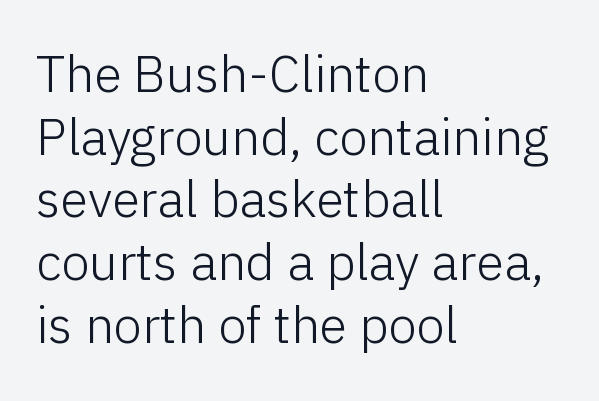
{"serif": "no", "italic": "no", "bold": "no", "weight": "light", "width": "normal", "stroke_contrast": "low", "x_height": "medium", "monospaced": "no", "underline": "no", "align": "left", "line_spacing_ratio": 1.23, "letter_spacing": "normal", "letter_spacing_em": 0.0, "glyph_px": 51}
